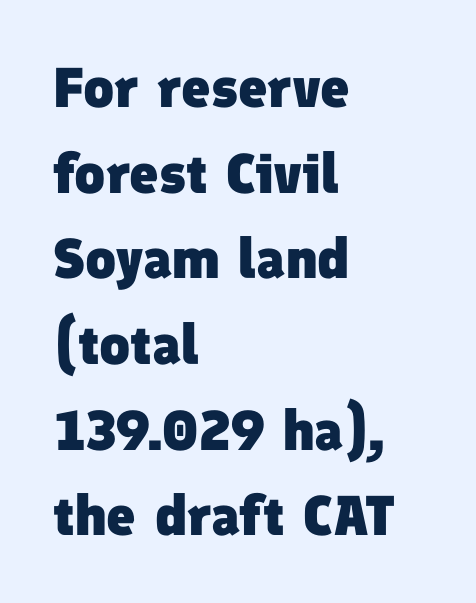
{"serif": "no", "bold": "yes", "weight": "heavy", "width": "normal", "stroke_contrast": "low", "x_height": "medium", "monospaced": "no", "underline": "no", "align": "left", "line_spacing": "normal", "line_spacing_ratio": 1.53, "letter_spacing": "normal", "letter_spacing_em": 0.0, "glyph_px": 56}
